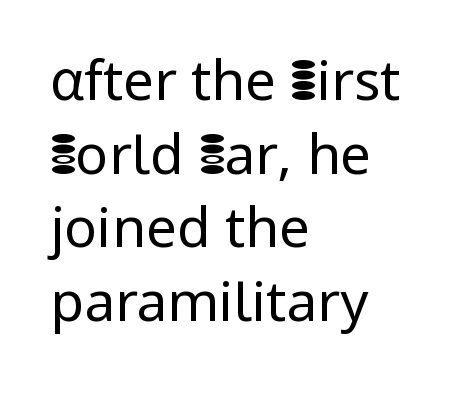
The image shows 55 px regular-weight sans-serif type, upright; set left-aligned, normal line spacing (1.34x), normal letter spacing, not underlined; low stroke contrast and a medium x-height.
